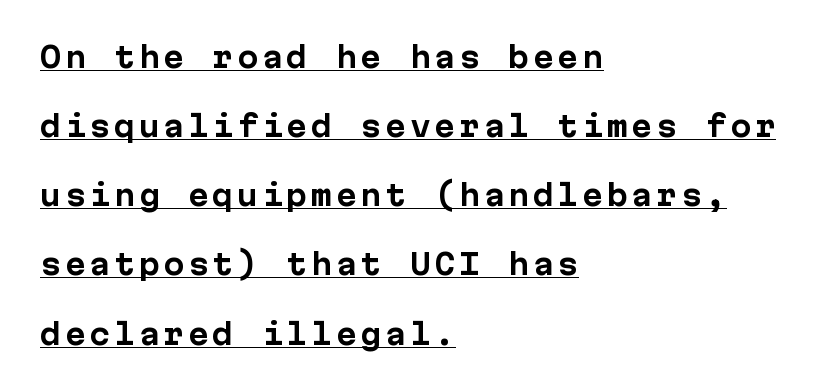
Q: Is the text bold? A: Yes.
Q: Is the text italic (slanted)? A: No, it is upright.
Q: Is the typeface a serif or a sans-serif typeface? A: Sans-serif.
Q: Is the text underlined? A: Yes.
Q: How is the paragraph aligned? A: Left-aligned.
Q: Is the spacing between lines tight, normal or loose? A: Loose.
Q: Width (condensed, normal, or wide)? A: Normal.
Q: Stroke contrast? A: Low.
Q: x-height? A: Medium.
Q: Monospaced? A: Yes.
